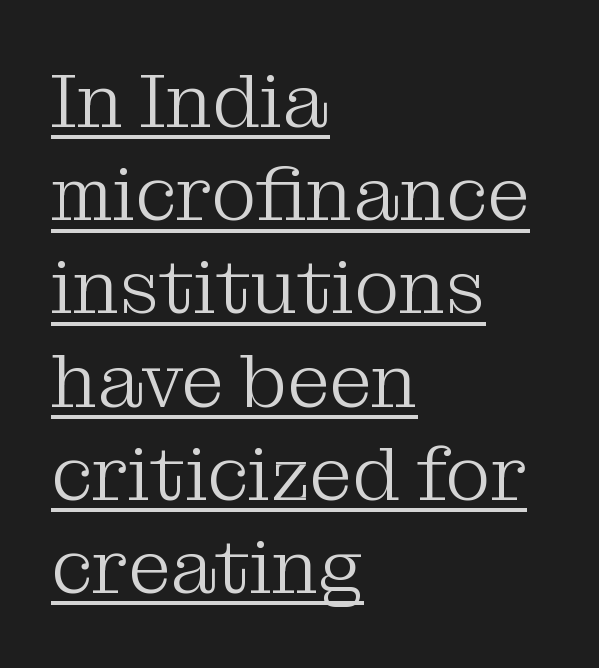
The rendering uses the underline text-decoration. Proportional: the letters do not fall into vertical columns. Is the stroke heavy? The answer is a plain regular-or-lighter. The axis of the letterforms is exactly vertical.
